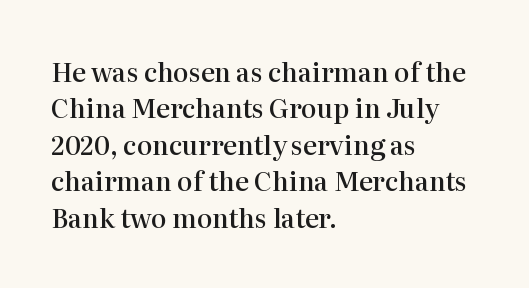
The image shows 26 px text type, upright; set left-aligned, normal line spacing (1.4x), normal letter spacing, not underlined.
